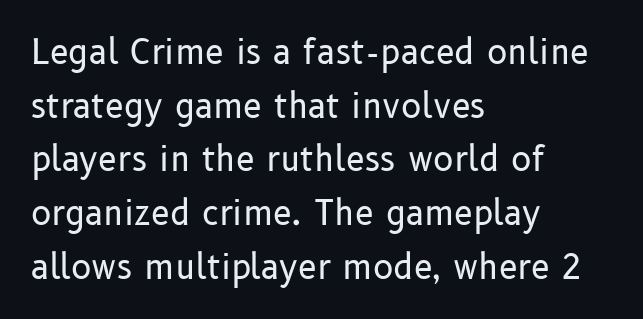
Evenly set lines give the paragraph a standard silhouette. Students, note that the glyphs here touch the page at normal intervals. Type without underlining. The strokes are not fattened; the text isn't bold. Proportional: the letters do not fall into vertical columns. This is roman type, the default non-slanted kind.
